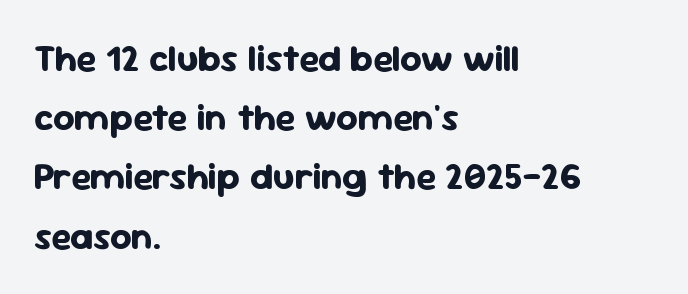
Q: Is the text bold? A: Yes.
Q: Is the text italic (slanted)? A: No, it is upright.
Q: Is the typeface a serif or a sans-serif typeface? A: Sans-serif.
Q: Is the text underlined? A: No.
Q: How is the paragraph aligned? A: Left-aligned.
Q: Is the spacing between letters normal or unusually wide? A: Normal.
Q: Is the spacing between lines tight, normal or loose? A: Normal.
Q: Width (condensed, normal, or wide)? A: Normal.
Q: Stroke contrast? A: Low.
Q: x-height? A: Medium.
Q: Monospaced? A: No.
